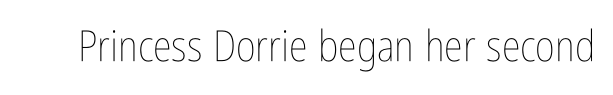
Q: Is the text bold? A: No.
Q: Is the text italic (slanted)? A: No, it is upright.
Q: Is the text underlined? A: No.
Q: Is the spacing between letters normal or unusually wide? A: Normal.
Q: Width (condensed, normal, or wide)? A: Condensed.
Q: Stroke contrast? A: Low.
Q: x-height? A: Medium.
Q: Monospaced? A: No.
